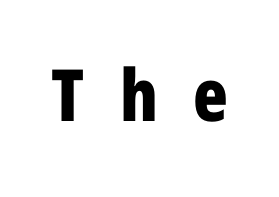
Q: Is the text bold? A: Yes.
Q: Is the text italic (slanted)? A: No, it is upright.
Q: Is the typeface a serif or a sans-serif typeface? A: Sans-serif.
Q: Is the text underlined? A: No.
Q: Is the spacing between letters normal or unusually wide? A: Unusually wide.
Q: Width (condensed, normal, or wide)? A: Condensed.
Q: Stroke contrast? A: Low.
Q: x-height? A: Medium.
Q: Monospaced? A: No.
